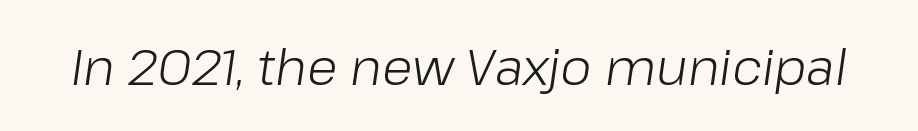
Stem width sits at or under what a default text font uses. The letters advance in unequal steps, a hallmark of proportional type. The words here are not underlined. This sample uses an oblique cut, with every glyph tilted off the vertical.
